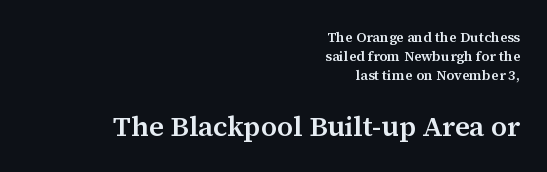
The image shows 28 px semibold serif type, upright; set right-aligned, normal line spacing (1.37x), normal letter spacing, not underlined; the second (bottom) block is 2.0x larger; medium stroke contrast and a medium x-height.
